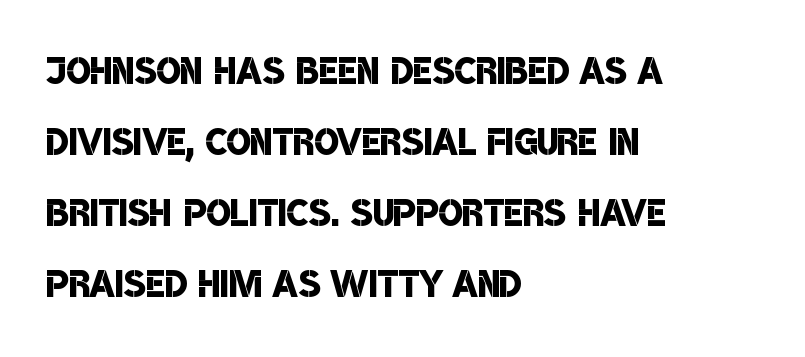
The image shows 51 px semibold, condensed sans-serif type; set left-aligned, normal line spacing (1.39x), normal letter spacing, not underlined; low stroke contrast and a large x-height.
